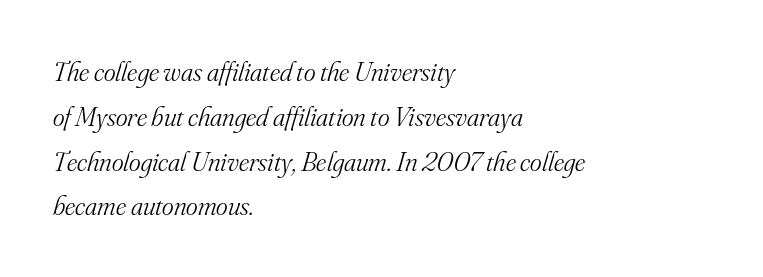
{"serif": "yes", "italic": "yes", "lean": "right", "slant_degrees": 16, "bold": "no", "weight": "light", "width": "normal", "stroke_contrast": "medium", "x_height": "small", "monospaced": "no", "underline": "no", "align": "left", "line_spacing": "normal", "line_spacing_ratio": 1.6, "letter_spacing": "normal", "letter_spacing_em": 0.0, "glyph_px": 28}
